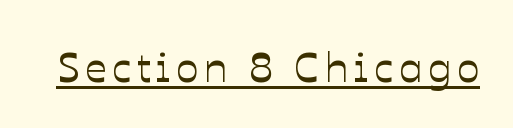
{"italic": "no", "width": "normal", "stroke_contrast": "low", "x_height": "medium", "monospaced": "no", "underline": "yes", "glyph_px": 42}
